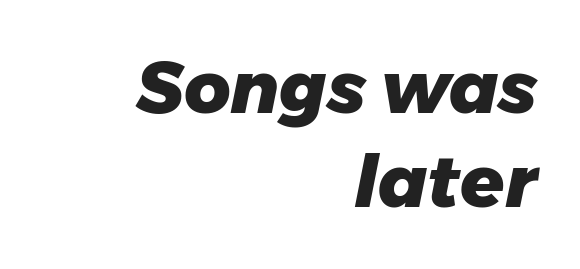
The axis of the letterforms is tilted away from vertical. Think of a printed novel: that variable character pitch is what you see here. The glyphs are unaccompanied by any horizontal stroke below them. Characters follow at the spacing the type designer built in.
